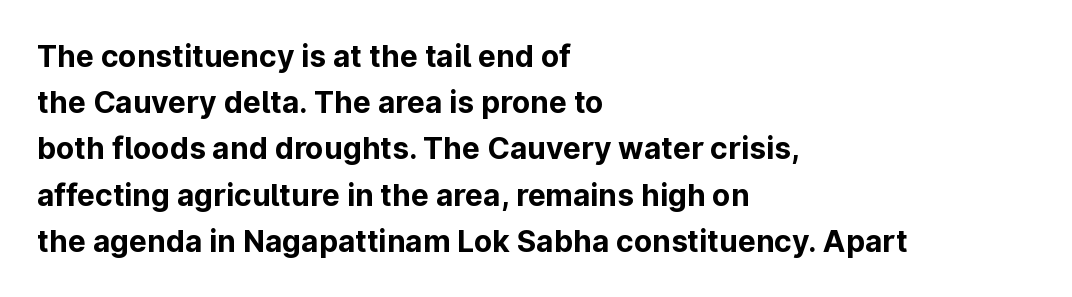
Q: Is the text bold? A: Yes.
Q: Is the text italic (slanted)? A: No, it is upright.
Q: Is the typeface a serif or a sans-serif typeface? A: Sans-serif.
Q: Is the text underlined? A: No.
Q: How is the paragraph aligned? A: Left-aligned.
Q: Is the spacing between letters normal or unusually wide? A: Normal.
Q: Is the spacing between lines tight, normal or loose? A: Normal.
Q: Width (condensed, normal, or wide)? A: Normal.
Q: Stroke contrast? A: Low.
Q: x-height? A: Medium.
Q: Monospaced? A: No.
